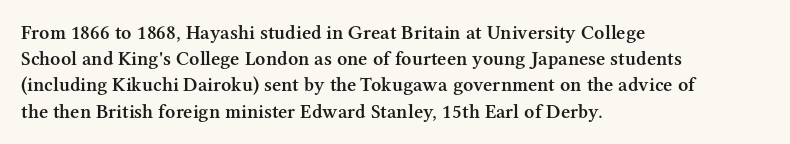
Q: Is the text bold? A: Semi-bold.
Q: Is the text italic (slanted)? A: No, it is upright.
Q: Is the text underlined? A: No.
Q: How is the paragraph aligned? A: Left-aligned.
Q: Is the spacing between letters normal or unusually wide? A: Normal.
Q: Is the spacing between lines tight, normal or loose? A: Normal.
